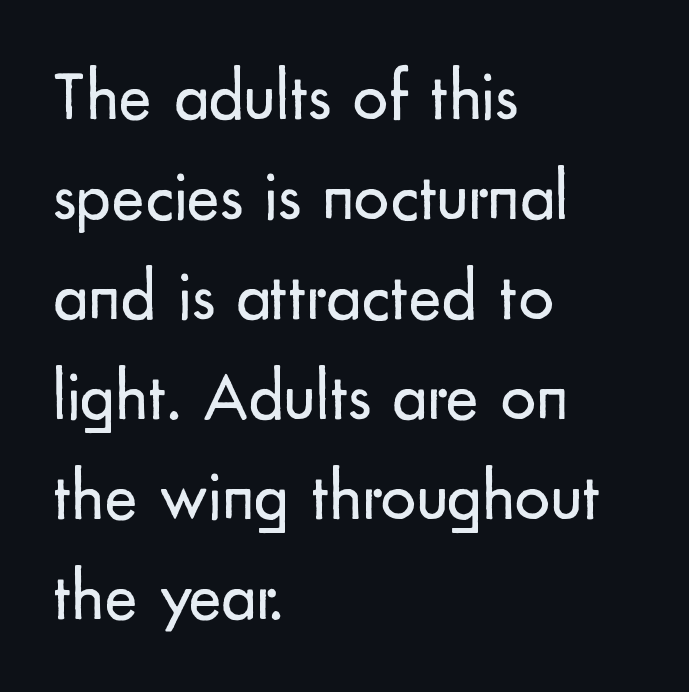
Q: Is the text bold? A: No.
Q: Is the text italic (slanted)? A: No, it is upright.
Q: Is the typeface a serif or a sans-serif typeface? A: Sans-serif.
Q: Is the text underlined? A: No.
Q: How is the paragraph aligned? A: Left-aligned.
Q: Is the spacing between letters normal or unusually wide? A: Normal.
Q: Is the spacing between lines tight, normal or loose? A: Normal.
Q: Width (condensed, normal, or wide)? A: Normal.
Q: Stroke contrast? A: Low.
Q: x-height? A: Small.
Q: Monospaced? A: No.
